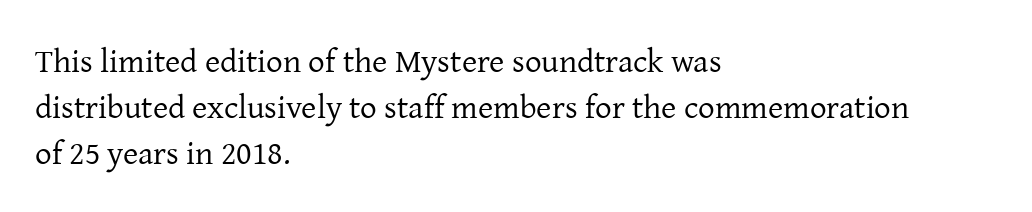
Q: Is the text bold? A: No.
Q: Is the text italic (slanted)? A: No, it is upright.
Q: Is the typeface a serif or a sans-serif typeface? A: Serif.
Q: Is the text underlined? A: No.
Q: How is the paragraph aligned? A: Left-aligned.
Q: Is the spacing between letters normal or unusually wide? A: Normal.
Q: Is the spacing between lines tight, normal or loose? A: Normal.
Q: Width (condensed, normal, or wide)? A: Normal.
Q: Stroke contrast? A: Low.
Q: x-height? A: Medium.
Q: Monospaced? A: No.
